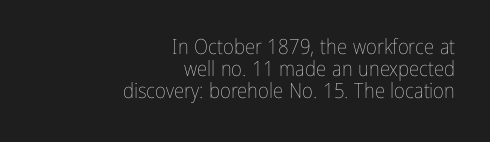
Q: Is the text bold? A: No.
Q: Is the text italic (slanted)? A: No, it is upright.
Q: Is the text underlined? A: No.
Q: How is the paragraph aligned? A: Right-aligned.
Q: Is the spacing between letters normal or unusually wide? A: Normal.
Q: Is the spacing between lines tight, normal or loose? A: Tight.
